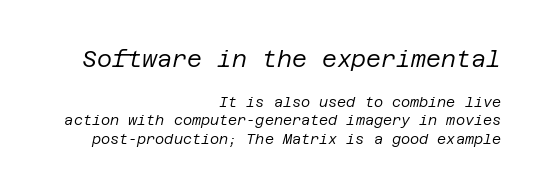
Large over small — that's the arrangement of the two blocks here. Weight: regular or lighter. One glance says typical: line gaps are just what's usual. Letters rest on an invisible, unmarked baseline. Compared with ordinary roman type, these characters are visibly tilted.
